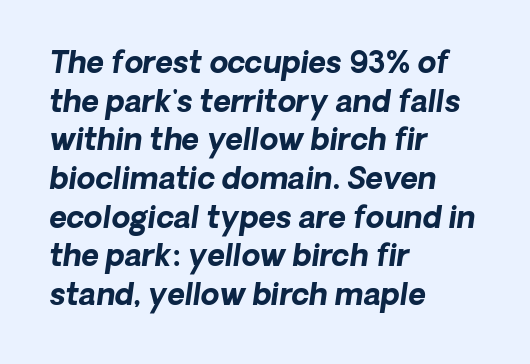
The image shows 30 px bold sans-serif type; set left-aligned, normal line spacing (1.29x), normal letter spacing, not underlined; low stroke contrast and a medium x-height.
